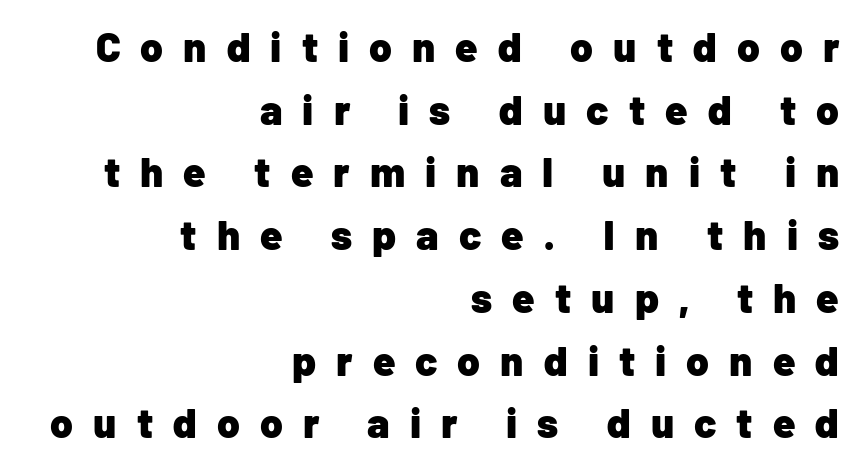
The image shows 41 px heavy sans-serif type, upright; set right-aligned, normal line spacing (1.53x), unusually wide letter spacing (+0.49 em), not underlined; low stroke contrast and a medium x-height.
